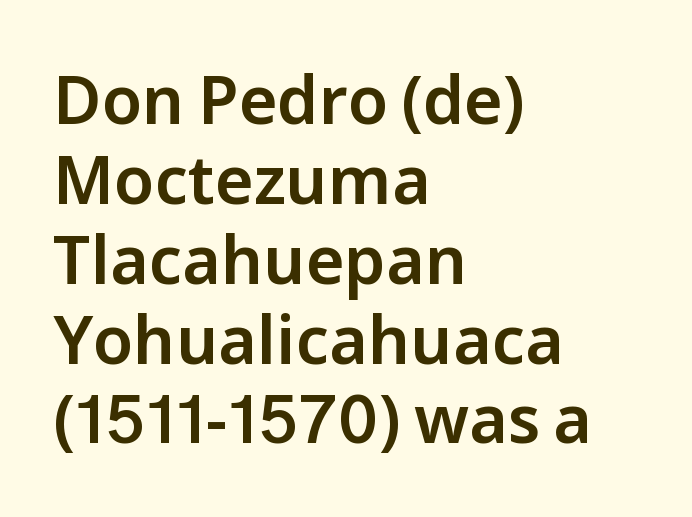
{"serif": "no", "italic": "no", "width": "normal", "stroke_contrast": "low", "x_height": "medium", "monospaced": "no", "underline": "no", "align": "left", "line_spacing_ratio": 1.21, "letter_spacing": "normal", "letter_spacing_em": 0.0, "glyph_px": 66}
